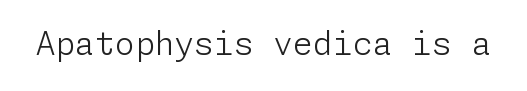
The image shows 32 px light sans-serif type, upright; set normal letter spacing, not underlined; low stroke contrast and a medium x-height.
